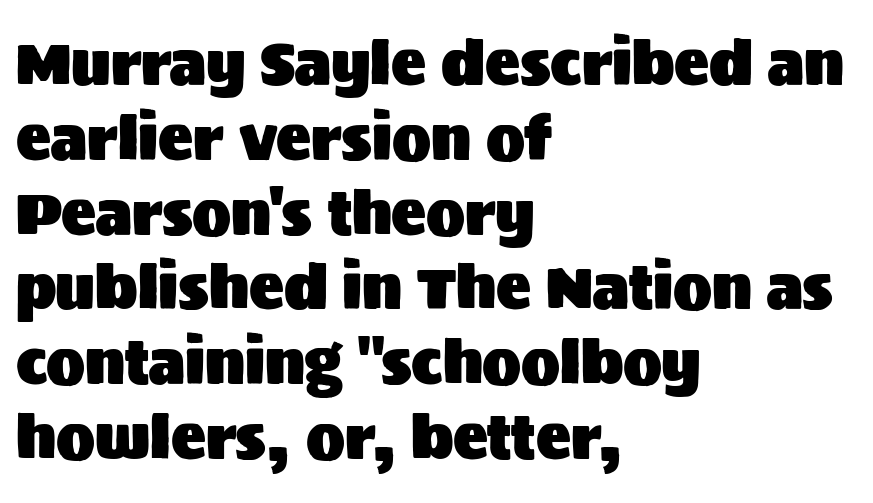
The letters stand straight up with perfectly vertical stems. The paragraph shown leans on its left margin. The gap between lines stays unmarked. This rendering leaves character spacing at its baseline value. One glance says typical: line gaps are just what's usual. Looks like regular typesetting: each glyph gets only the width it needs.
